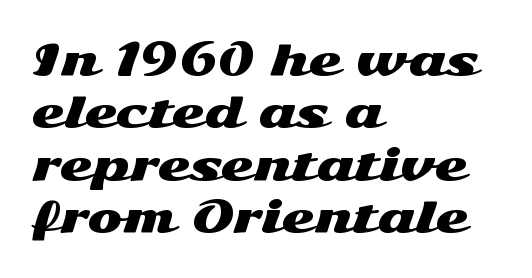
{"serif": "no", "width": "wide", "stroke_contrast": "medium", "x_height": "medium", "monospaced": "no", "underline": "no", "align": "left", "line_spacing": "normal", "line_spacing_ratio": 1.25, "letter_spacing": "normal", "letter_spacing_em": 0.0, "glyph_px": 42}
